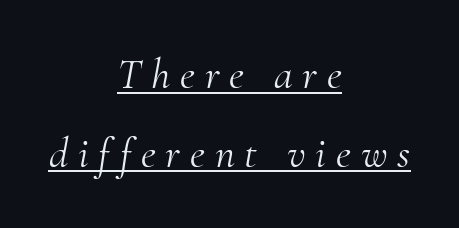
The image shows 43 px light serif type, italic (leaning right); set centered, line spacing 1.83x, unusually wide letter spacing (+0.23 em), underlined; medium stroke contrast and a small x-height.
